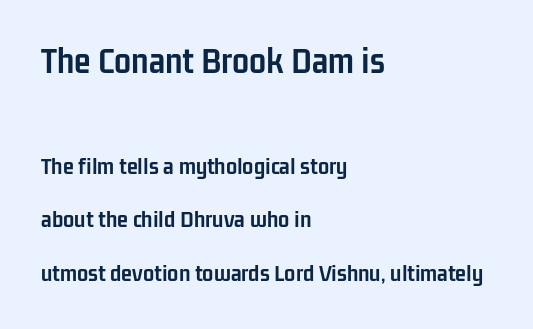
{"serif": "no", "italic": "no", "bold": "yes", "weight": "semibold", "width": "condensed", "stroke_contrast": "low", "x_height": "medium", "monospaced": "no", "underline": "no", "align": "left", "line_spacing": "loose", "line_spacing_ratio": 2.14, "letter_spacing": "normal", "letter_spacing_em": 0.0, "larger_block": "first", "size_ratio": 1.52, "glyph_px": 38}
